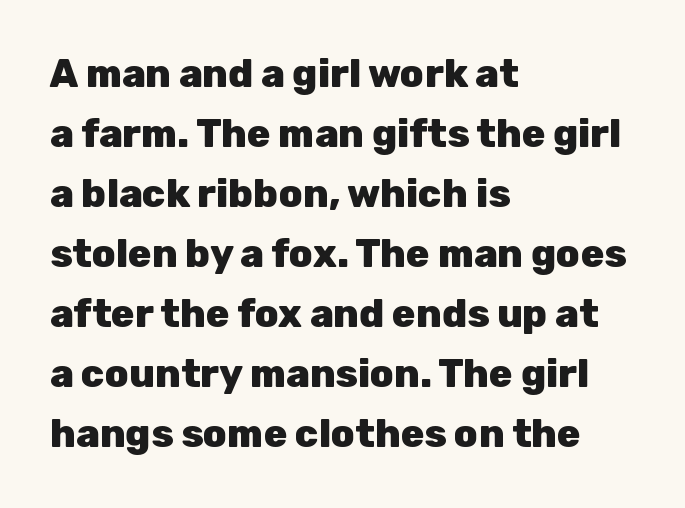
{"serif": "no", "italic": "no", "bold": "yes", "weight": "heavy", "width": "normal", "stroke_contrast": "low", "x_height": "medium", "monospaced": "no", "underline": "no", "align": "left", "line_spacing": "normal", "line_spacing_ratio": 1.54, "letter_spacing": "normal", "letter_spacing_em": 0.0, "glyph_px": 39}
